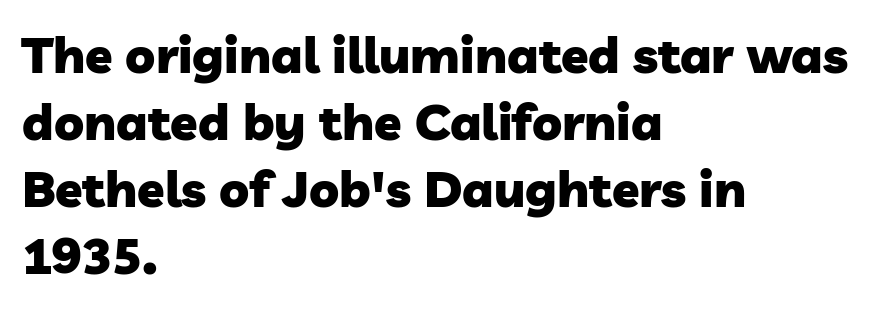
The image shows 50 px heavy sans-serif type; set left-aligned, normal line spacing (1.34x), normal letter spacing, not underlined; low stroke contrast and a medium x-height.
